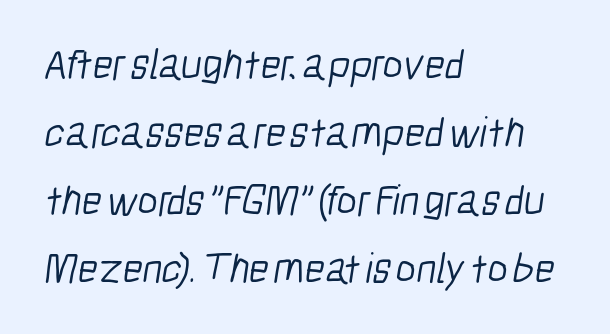
Q: Is the text bold? A: No.
Q: Is the typeface a serif or a sans-serif typeface? A: Sans-serif.
Q: Is the text underlined? A: No.
Q: How is the paragraph aligned? A: Left-aligned.
Q: Is the spacing between letters normal or unusually wide? A: Normal.
Q: Is the spacing between lines tight, normal or loose? A: Normal.
Q: Width (condensed, normal, or wide)? A: Condensed.
Q: Stroke contrast? A: Low.
Q: x-height? A: Medium.
Q: Monospaced? A: No.
